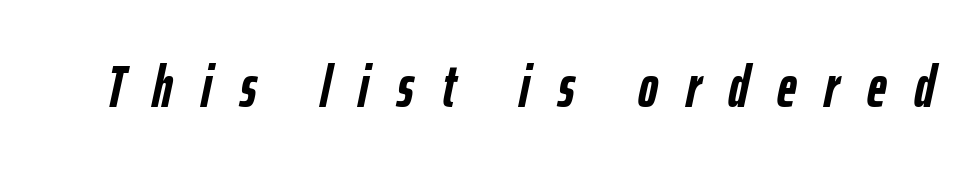
The image shows 60 px semibold, condensed type, italic (leaning right); set unusually wide letter spacing (+0.47 em), not underlined; low stroke contrast and a medium x-height.
